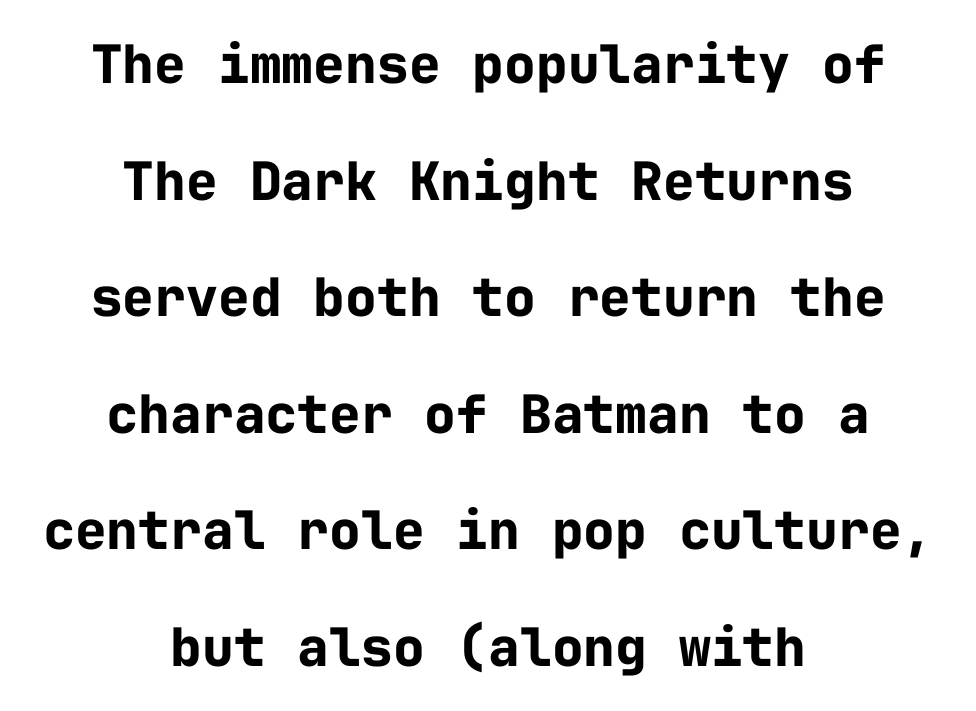
{"serif": "no", "italic": "no", "bold": "yes", "weight": "bold", "width": "normal", "stroke_contrast": "low", "x_height": "medium", "monospaced": "yes", "underline": "no", "align": "center", "line_spacing": "loose", "line_spacing_ratio": 2.2, "letter_spacing": "normal", "letter_spacing_em": 0.0, "glyph_px": 53}
